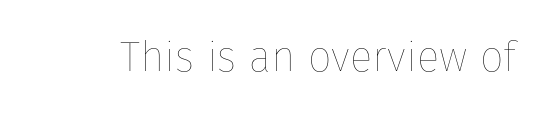
Stroke mass is kept to a normal reading level or below. The tracking reads as untouched default to a designer's eye. If you drew a line through each stem, it would be perfectly vertical. The letters advance in unequal steps, a hallmark of proportional type.
